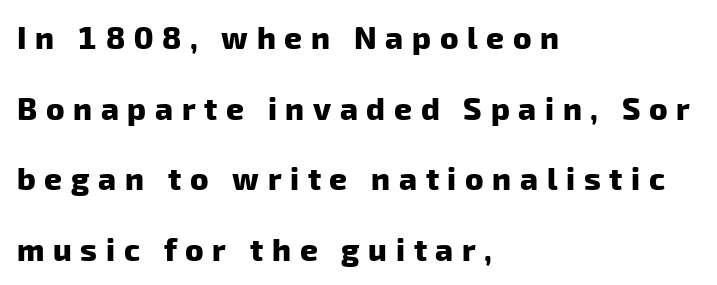
Words appear elongated and porous because spacing is wide. The rendering uses a bold face; every stroke is thick and dark. You could not count columns in this text — the font is proportionally spaced. These lines stack with their left ends in a neat column. Rows of type keep a wide berth in the vertical direction.
